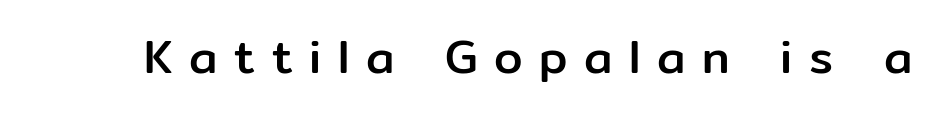
The words here are not underlined. The passage shown is typed in a proportional face where columns would drift. Observe the absence of serifs on each vertical stroke in this sample. The passage shown has open, widely tracked lettering throughout. Quick note: not italic, upright.
